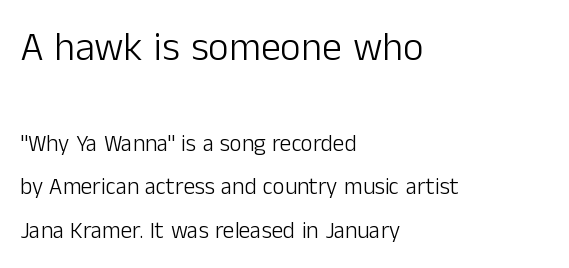
{"serif": "no", "italic": "no", "bold": "no", "weight": "light", "width": "normal", "stroke_contrast": "low", "x_height": "medium", "monospaced": "no", "underline": "no", "align": "left", "line_spacing_ratio": 1.89, "letter_spacing": "normal", "letter_spacing_em": 0.0, "larger_block": "first", "size_ratio": 1.74, "glyph_px": 40}
